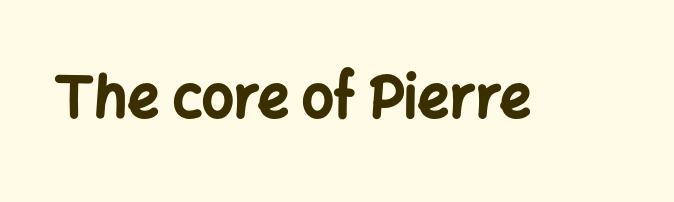
The image shows 56 px bold sans-serif type, upright; set normal letter spacing, not underlined; low stroke contrast and a medium x-height.
